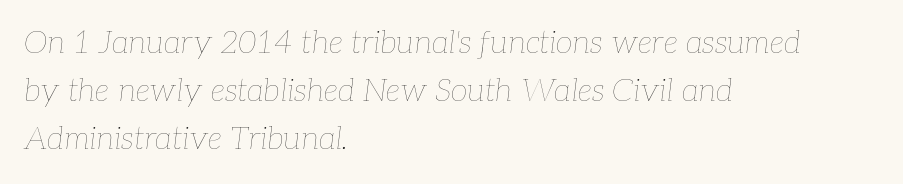
Q: Is the text bold? A: No.
Q: Is the text italic (slanted)? A: Yes, it leans right by about 7 degrees.
Q: Is the text underlined? A: No.
Q: How is the paragraph aligned? A: Left-aligned.
Q: Is the spacing between letters normal or unusually wide? A: Normal.
Q: Is the spacing between lines tight, normal or loose? A: Normal.
Q: Width (condensed, normal, or wide)? A: Normal.
Q: Stroke contrast? A: Low.
Q: x-height? A: Medium.
Q: Monospaced? A: No.
